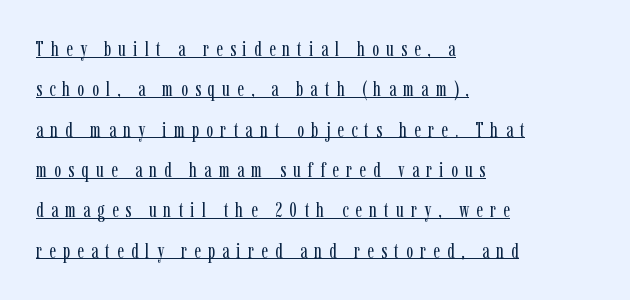
Horizontally, the lines are justified to the leading edge only. How would I describe the line gaps? Wide and relaxed. Somebody hit Ctrl+U on this one — the words are underlined. Quick note: not italic, upright. A typesetter would call this heavily tracked-out type.
